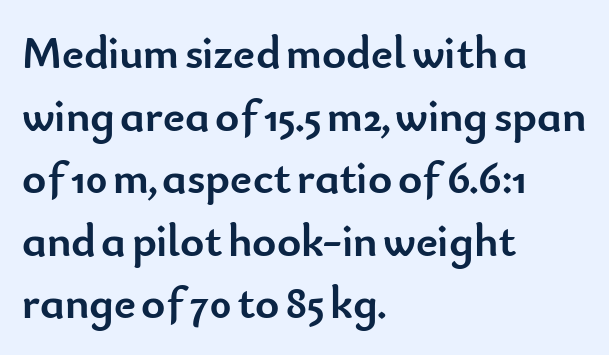
{"serif": "no", "italic": "no", "bold": "yes", "weight": "semibold", "width": "normal", "stroke_contrast": "low", "x_height": "small", "monospaced": "no", "underline": "no", "align": "left", "line_spacing": "normal", "line_spacing_ratio": 1.36, "letter_spacing": "normal", "letter_spacing_em": 0.0, "glyph_px": 46}
